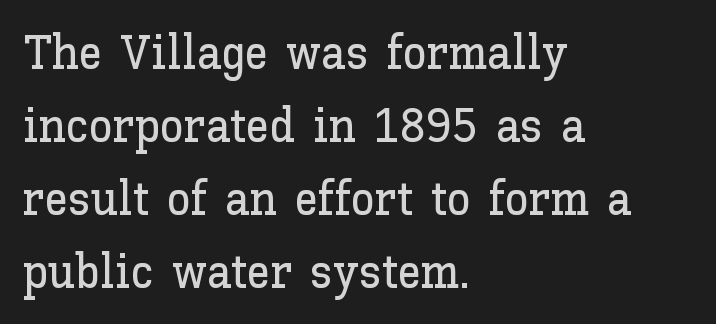
The image shows 48 px text type, upright; set left-aligned, normal line spacing (1.52x), normal letter spacing, not underlined; low stroke contrast and a medium x-height.
